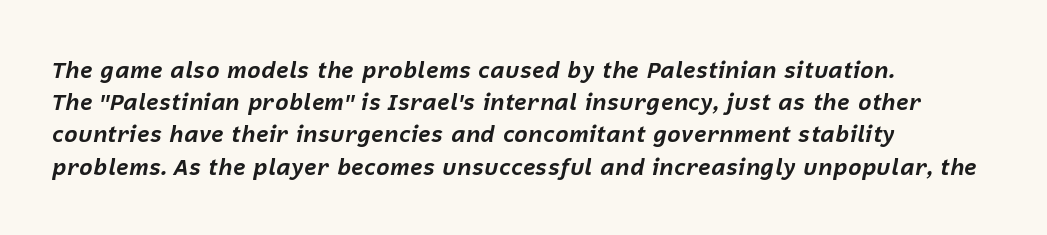
Q: Is the text bold? A: Yes.
Q: Is the text italic (slanted)? A: Yes, it leans right by about 12 degrees.
Q: Is the text underlined? A: No.
Q: How is the paragraph aligned? A: Left-aligned.
Q: Is the spacing between letters normal or unusually wide? A: Normal.
Q: Is the spacing between lines tight, normal or loose? A: Normal.
